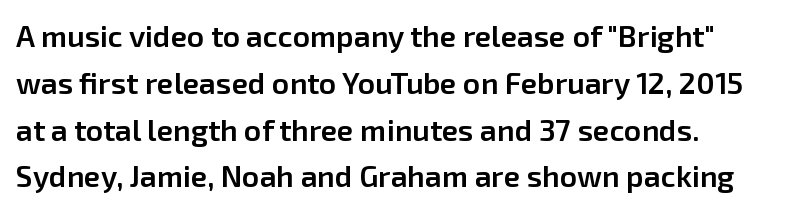
The image shows 30 px semibold sans-serif type, upright; set normal line spacing (1.56x), normal letter spacing, not underlined; low stroke contrast and a medium x-height.
